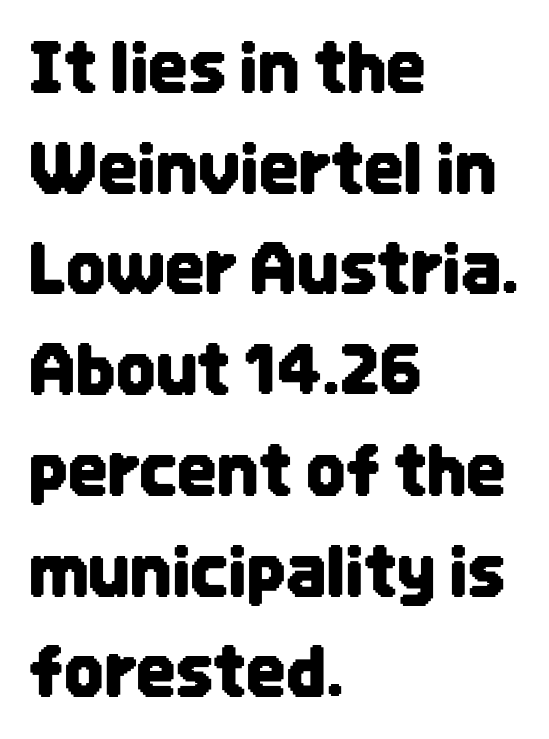
Q: Is the text italic (slanted)? A: No, it is upright.
Q: Is the typeface a serif or a sans-serif typeface? A: Sans-serif.
Q: Is the text underlined? A: No.
Q: How is the paragraph aligned? A: Left-aligned.
Q: Is the spacing between letters normal or unusually wide? A: Normal.
Q: Is the spacing between lines tight, normal or loose? A: Normal.
Q: Width (condensed, normal, or wide)? A: Condensed.
Q: Stroke contrast? A: Low.
Q: x-height? A: Large.
Q: Monospaced? A: No.
